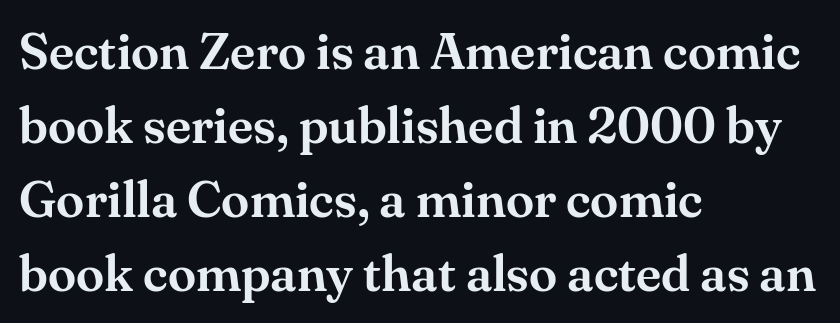
You can tell it's not italic because the verticals are truly vertical. Horizontal alignment here is leftward, the default for most running prose. The text was rendered using a seriffed face with decorative stroke endings. Any mark beneath the type? The region is blank. These lines are rendered in a variable-pitch font. In terms of letterspacing, this is plain default setting.
